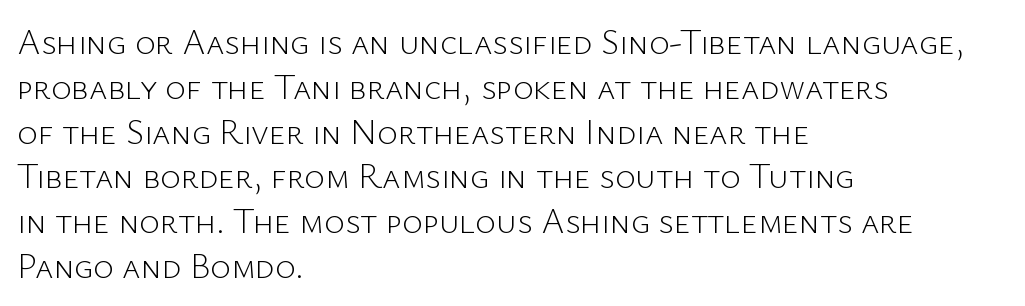
{"serif": "no", "italic": "no", "bold": "no", "weight": "light", "width": "normal", "stroke_contrast": "low", "x_height": "medium", "monospaced": "no", "underline": "no", "align": "left", "line_spacing": "normal", "line_spacing_ratio": 1.28, "letter_spacing": "normal", "letter_spacing_em": 0.0, "glyph_px": 35}
